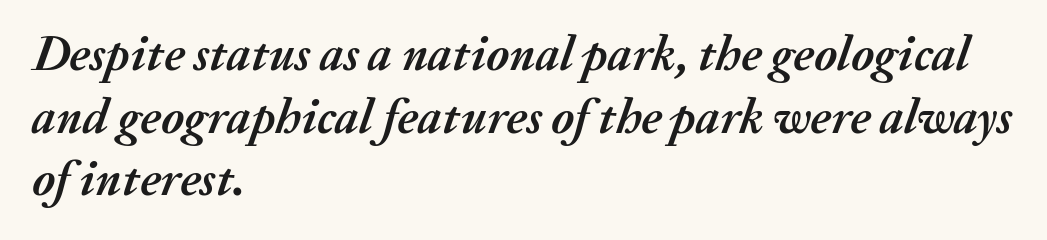
The typesetting leans heavy: a genuine bold. If you measured baseline to baseline, you'd find a middling distance. The typesetter chose a ragged-right arrangement here. There is no visible air inserted between adjacent glyphs. Honestly, there is no underline to notice here at all. Think of a printed novel: that variable character pitch is what you see here.
